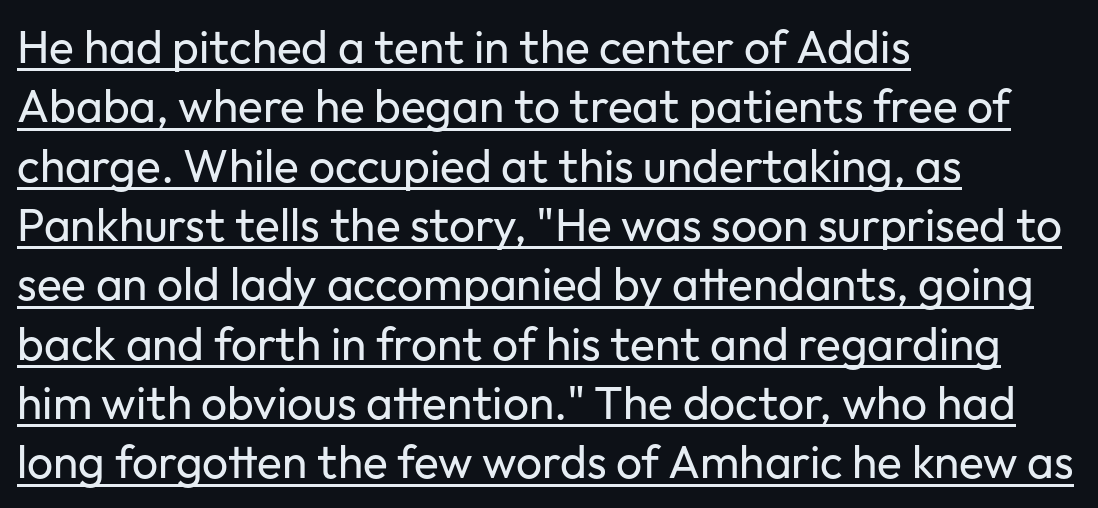
Q: Is the text bold? A: No.
Q: Is the text italic (slanted)? A: No, it is upright.
Q: Is the typeface a serif or a sans-serif typeface? A: Sans-serif.
Q: Is the text underlined? A: Yes.
Q: How is the paragraph aligned? A: Left-aligned.
Q: Is the spacing between letters normal or unusually wide? A: Normal.
Q: Is the spacing between lines tight, normal or loose? A: Normal.
Q: Width (condensed, normal, or wide)? A: Normal.
Q: Stroke contrast? A: Low.
Q: x-height? A: Medium.
Q: Monospaced? A: No.
